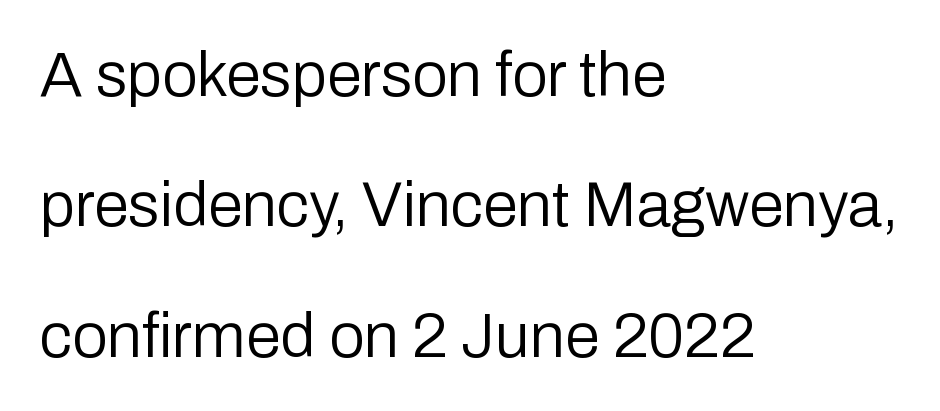
Does the type have serifs? No, each stem ends abruptly. Default kerning and tracking; the words read as compact shapes. Unbolded letterforms with no extra heft. Quick note: interline space is abundant. The rendering anchors every line to the left-hand side.
